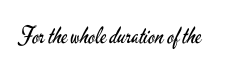
{"bold": "no", "underline": "no", "letter_spacing": "normal", "letter_spacing_em": 0.0, "glyph_px": 23}
